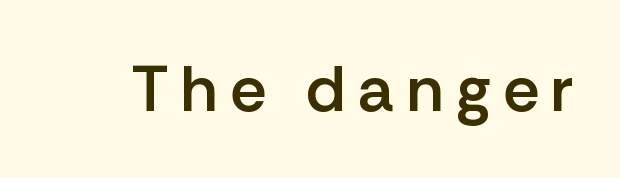
Q: Is the text bold? A: Semi-bold.
Q: Is the text italic (slanted)? A: No, it is upright.
Q: Is the typeface a serif or a sans-serif typeface? A: Sans-serif.
Q: Is the text underlined? A: No.
Q: Width (condensed, normal, or wide)? A: Normal.
Q: Stroke contrast? A: Low.
Q: x-height? A: Medium.
Q: Monospaced? A: No.
